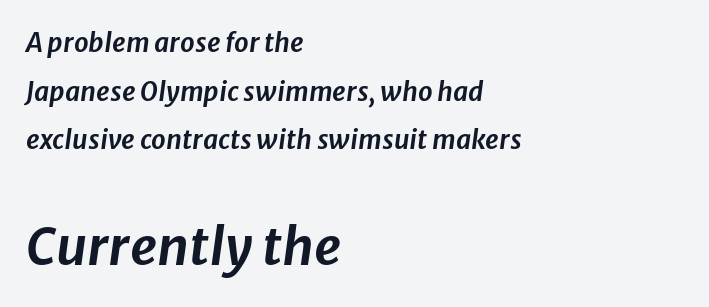
In terms of letterspacing, this is plain default setting. A typesetter would mark this as italic. Scale increases going downward across the two blocks. Note the varied advance widths — an 'i' is clearly narrower than an 'm'. Short and long lines alike share a common starting point at left.
